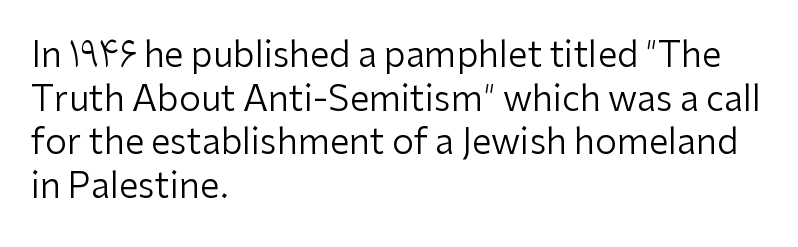
Q: Is the text bold? A: No.
Q: Is the text italic (slanted)? A: No, it is upright.
Q: Is the typeface a serif or a sans-serif typeface? A: Sans-serif.
Q: Is the text underlined? A: No.
Q: How is the paragraph aligned? A: Left-aligned.
Q: Is the spacing between letters normal or unusually wide? A: Normal.
Q: Is the spacing between lines tight, normal or loose? A: Normal.
Q: Width (condensed, normal, or wide)? A: Normal.
Q: Stroke contrast? A: Low.
Q: x-height? A: Medium.
Q: Monospaced? A: No.
